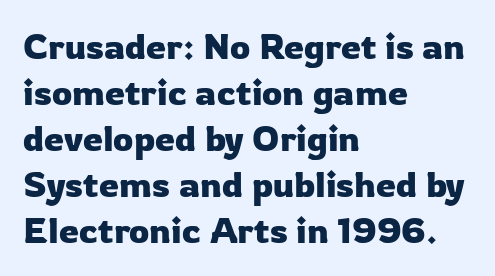
The image shows 36 px sans-serif type, upright; set left-aligned, normal line spacing (1.28x), normal letter spacing, not underlined; low stroke contrast and a medium x-height.
